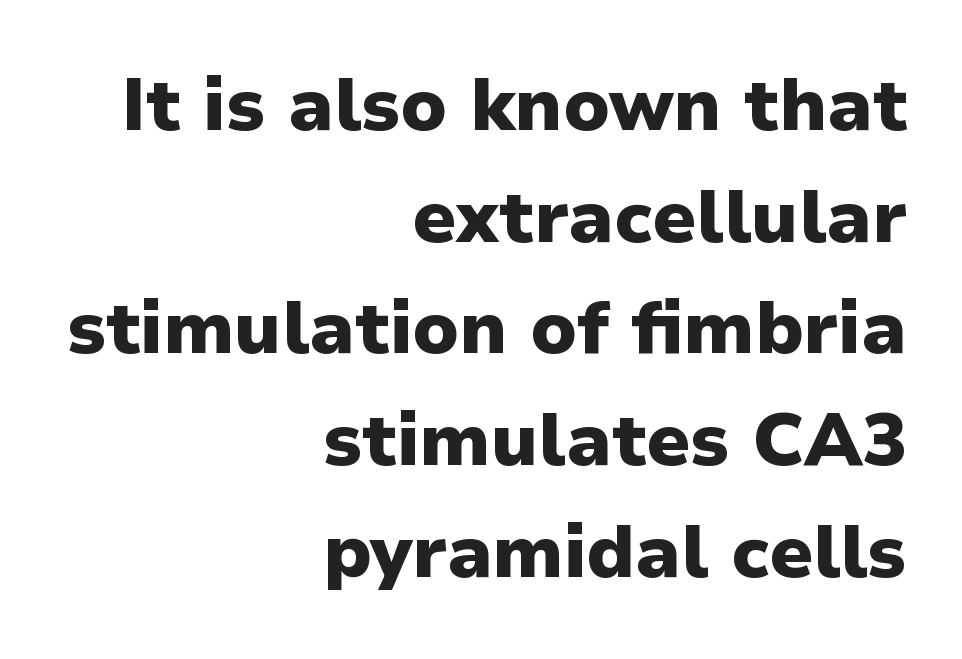
Rows of type keep a routine distance in the vertical direction. The letters advance in unequal steps, a hallmark of proportional type. Upright lettering throughout. Short note: letters normally spaced. The strokes are fattened all the way to bold. Beneath every word, the page is bare.
